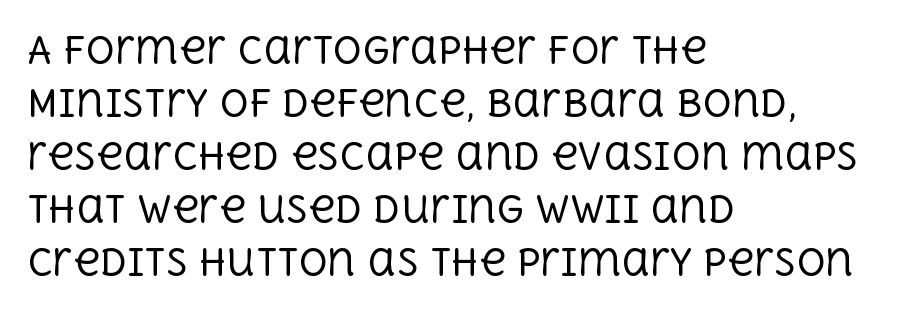
{"serif": "yes", "italic": "no", "bold": "no", "weight": "regular", "width": "normal", "x_height": "large", "monospaced": "no", "underline": "no", "align": "left", "line_spacing": "normal", "line_spacing_ratio": 1.47, "letter_spacing": "normal", "letter_spacing_em": 0.0, "glyph_px": 36}
